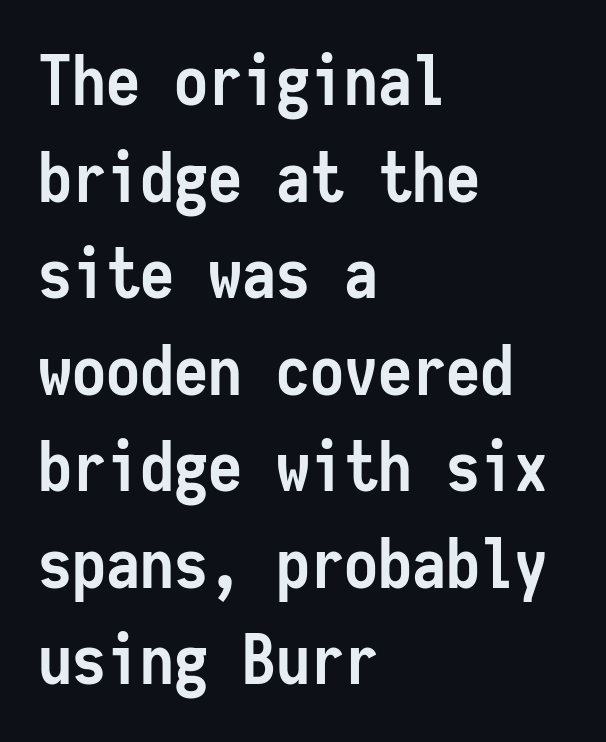
The image shows 68 px semibold, condensed sans-serif type, upright, monospaced; set left-aligned, normal line spacing (1.42x), normal letter spacing, not underlined; low stroke contrast and a medium x-height.
